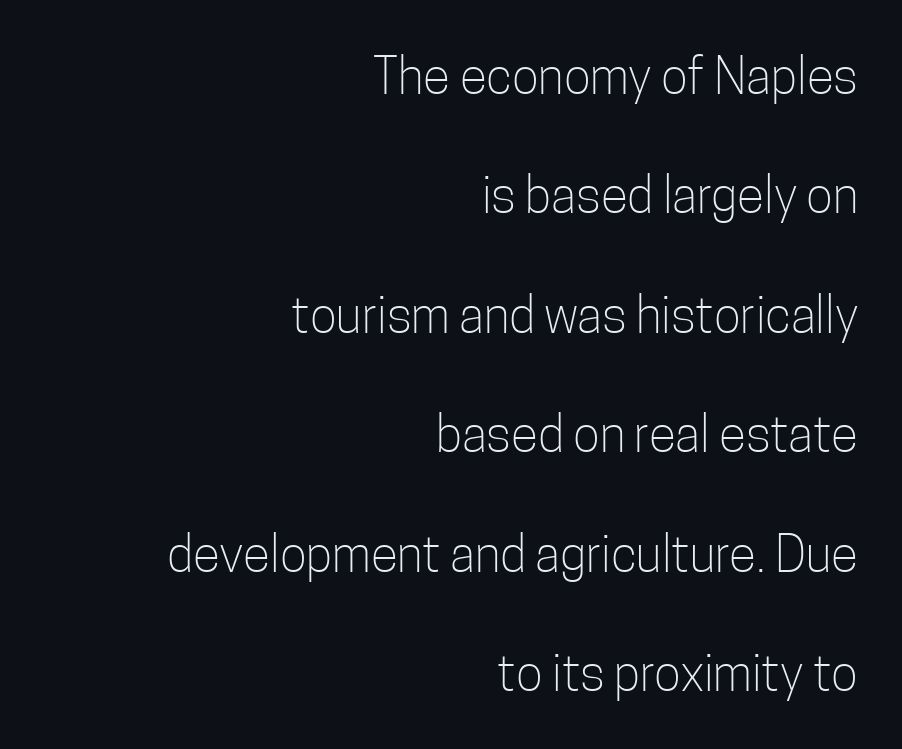
The image shows 50 px light, condensed sans-serif type, upright; set right-aligned, loose line spacing (2.39x), normal letter spacing, not underlined; low stroke contrast and a medium x-height.
